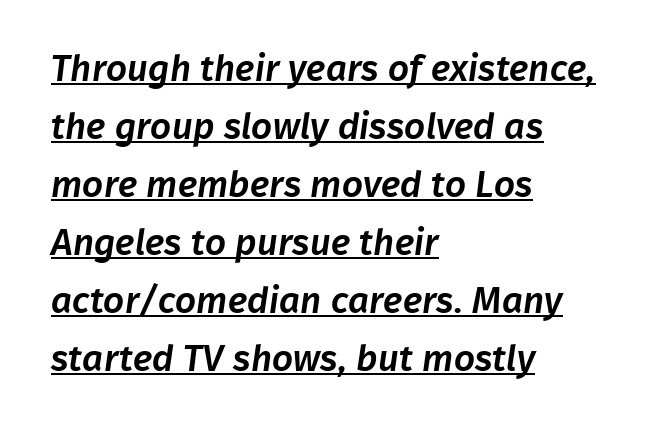
Q: Is the typeface a serif or a sans-serif typeface? A: Sans-serif.
Q: Is the text underlined? A: Yes.
Q: How is the paragraph aligned? A: Left-aligned.
Q: Is the spacing between letters normal or unusually wide? A: Normal.
Q: Is the spacing between lines tight, normal or loose? A: Normal.
Q: Width (condensed, normal, or wide)? A: Normal.
Q: Stroke contrast? A: Low.
Q: x-height? A: Medium.
Q: Monospaced? A: No.
